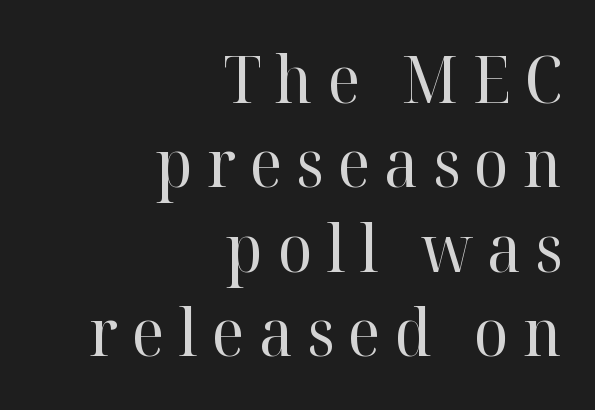
Q: Is the text bold? A: No.
Q: Is the text italic (slanted)? A: No, it is upright.
Q: Is the typeface a serif or a sans-serif typeface? A: Serif.
Q: Is the text underlined? A: No.
Q: How is the paragraph aligned? A: Right-aligned.
Q: Is the spacing between letters normal or unusually wide? A: Unusually wide.
Q: Is the spacing between lines tight, normal or loose? A: Normal.
Q: Width (condensed, normal, or wide)? A: Normal.
Q: Stroke contrast? A: High.
Q: x-height? A: Medium.
Q: Monospaced? A: No.
